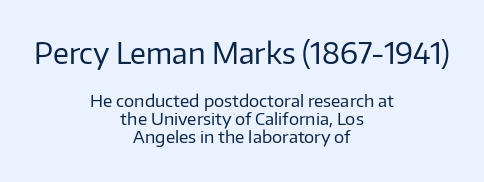
{"serif": "no", "italic": "no", "bold": "no", "weight": "regular", "width": "normal", "stroke_contrast": "low", "x_height": "medium", "monospaced": "no", "underline": "no", "align": "center", "line_spacing": "tight", "line_spacing_ratio": 1.08, "letter_spacing": "normal", "letter_spacing_em": 0.0, "larger_block": "first", "size_ratio": 1.71, "glyph_px": 29}
